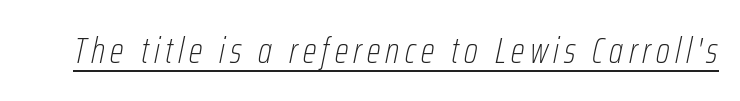
Quick note: underline on. The strokes carry an ordinary text weight at most. Varying glyph widths throughout — classic text-font behaviour. You can tell it's italic because the verticals aren't actually vertical.
